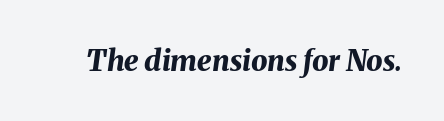
Glyph-to-glyph distance matches everyday printed text. The sample has been set heavy, in full bold. Quick note: italic. The letters advance in unequal steps, a hallmark of proportional type. The area under the type is left untouched.
